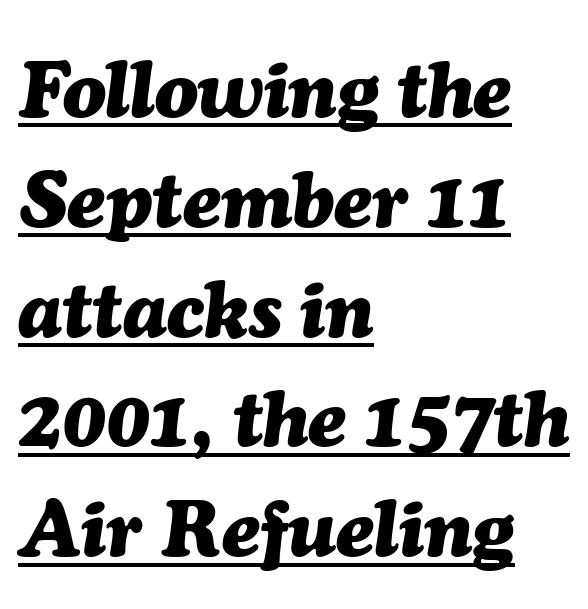
{"italic": "yes", "lean": "right", "slant_degrees": 7, "bold": "yes", "weight": "heavy", "width": "normal", "stroke_contrast": "medium", "x_height": "medium", "monospaced": "no", "underline": "yes", "align": "left", "line_spacing": "normal", "line_spacing_ratio": 1.39, "letter_spacing": "normal", "letter_spacing_em": 0.0, "glyph_px": 79}
